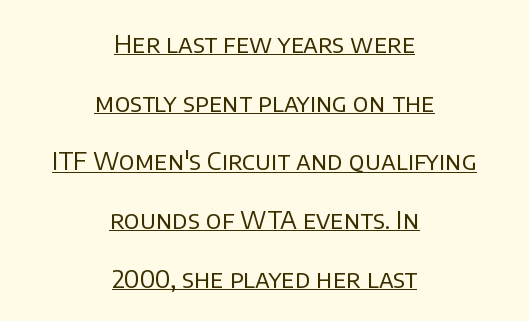
Q: Is the text bold? A: No.
Q: Is the text italic (slanted)? A: No, it is upright.
Q: Is the text underlined? A: Yes.
Q: How is the paragraph aligned? A: Centered.
Q: Is the spacing between letters normal or unusually wide? A: Normal.
Q: Is the spacing between lines tight, normal or loose? A: Loose.
